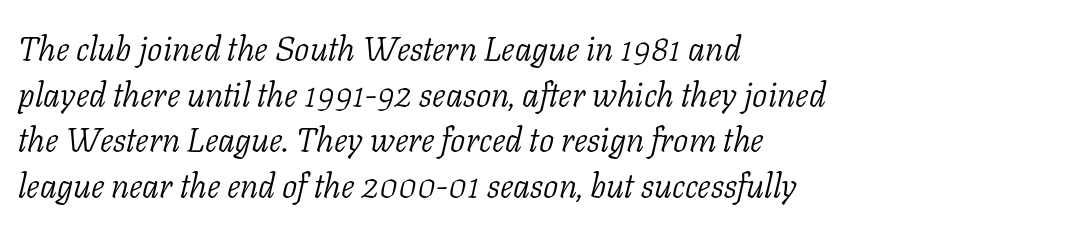
The image shows 34 px light serif type, italic (leaning right); set left-aligned, normal line spacing (1.34x), normal letter spacing, not underlined; low stroke contrast and a medium x-height.
